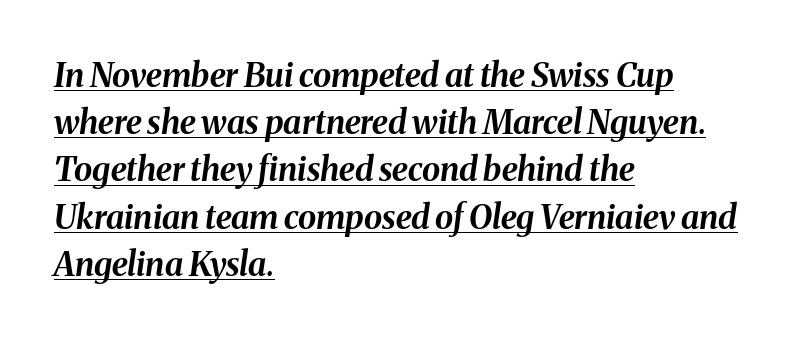
Q: Is the text bold? A: Yes.
Q: Is the text italic (slanted)? A: Yes, it leans right by about 8 degrees.
Q: Is the text underlined? A: Yes.
Q: How is the paragraph aligned? A: Left-aligned.
Q: Is the spacing between letters normal or unusually wide? A: Normal.
Q: Is the spacing between lines tight, normal or loose? A: Normal.
Q: Width (condensed, normal, or wide)? A: Normal.
Q: Stroke contrast? A: Medium.
Q: x-height? A: Medium.
Q: Monospaced? A: No.
